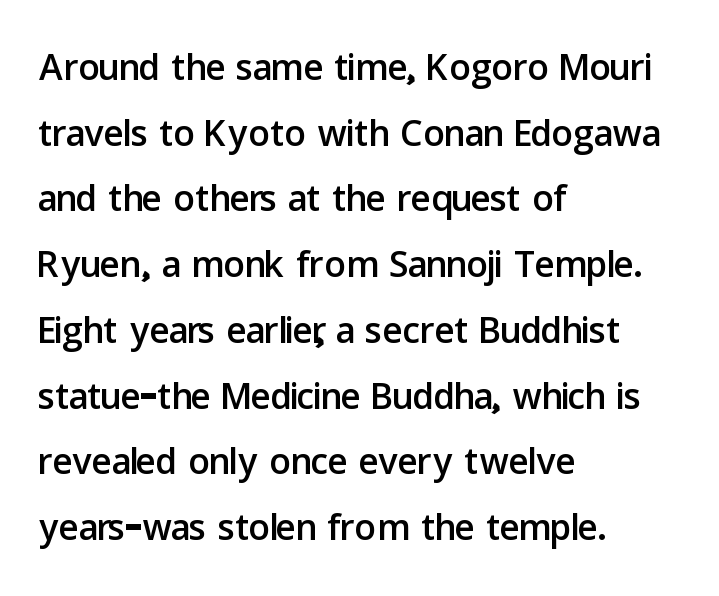
The image shows 53 px sans-serif type, upright; set left-aligned, line spacing 1.24x, normal letter spacing, not underlined; low stroke contrast and a medium x-height.
